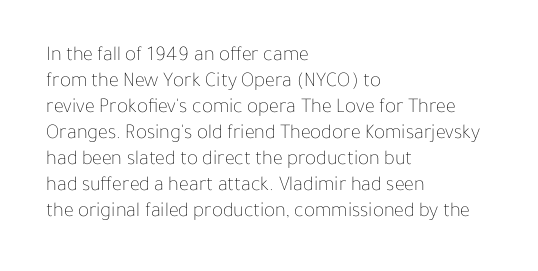
{"italic": "no", "bold": "no", "underline": "no", "align": "left", "line_spacing_ratio": 1.24, "letter_spacing": "normal", "letter_spacing_em": 0.0, "glyph_px": 21}
